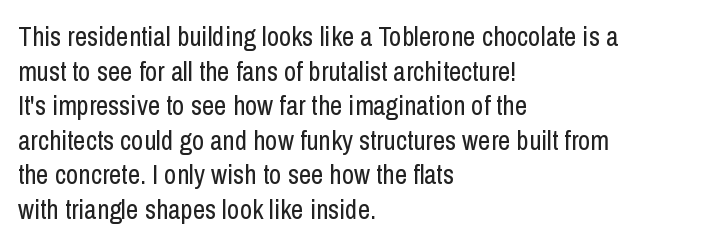
The block of text has a typical density, with ordinary space between rows. Which margin do the lines hug? The left one — the right edge is uneven. The space directly below the letters is spotless. This is the regular roman posture of the typeface. Does extra space separate the letters? No, they use regular spacing.
